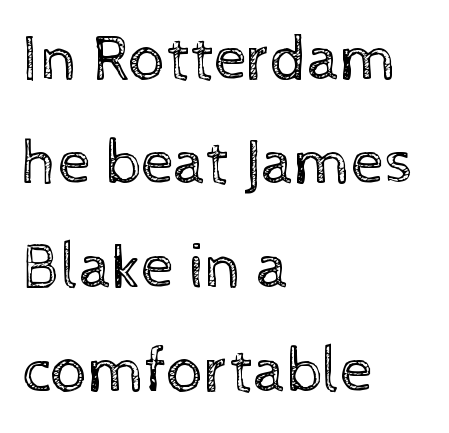
The image shows 65 px regular-weight type, upright; set left-aligned, normal line spacing (1.6x), normal letter spacing, not underlined; a medium x-height.
